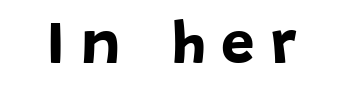
Q: Is the text bold? A: Yes.
Q: Is the text italic (slanted)? A: No, it is upright.
Q: Is the typeface a serif or a sans-serif typeface? A: Sans-serif.
Q: Is the text underlined? A: No.
Q: Is the spacing between letters normal or unusually wide? A: Unusually wide.
Q: Width (condensed, normal, or wide)? A: Normal.
Q: Stroke contrast? A: Low.
Q: x-height? A: Large.
Q: Monospaced? A: No.
